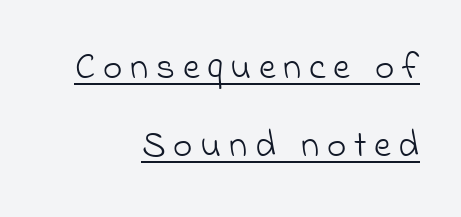
Q: Is the text bold? A: No.
Q: Is the typeface a serif or a sans-serif typeface? A: Sans-serif.
Q: Is the text underlined? A: Yes.
Q: How is the paragraph aligned? A: Right-aligned.
Q: Is the spacing between letters normal or unusually wide? A: Unusually wide.
Q: Is the spacing between lines tight, normal or loose? A: Loose.
Q: Width (condensed, normal, or wide)? A: Normal.
Q: Stroke contrast? A: Low.
Q: x-height? A: Small.
Q: Monospaced? A: No.
